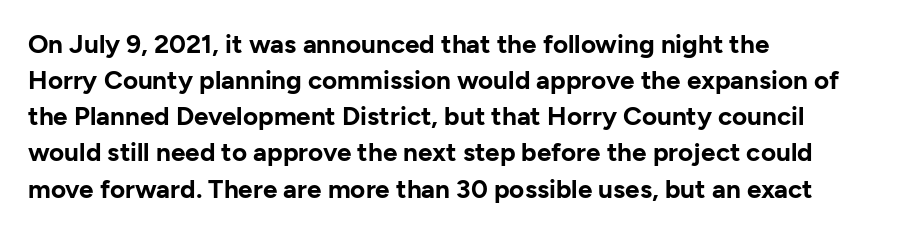
Q: Is the text bold? A: Yes.
Q: Is the text italic (slanted)? A: No, it is upright.
Q: Is the text underlined? A: No.
Q: How is the paragraph aligned? A: Left-aligned.
Q: Is the spacing between letters normal or unusually wide? A: Normal.
Q: Is the spacing between lines tight, normal or loose? A: Normal.
